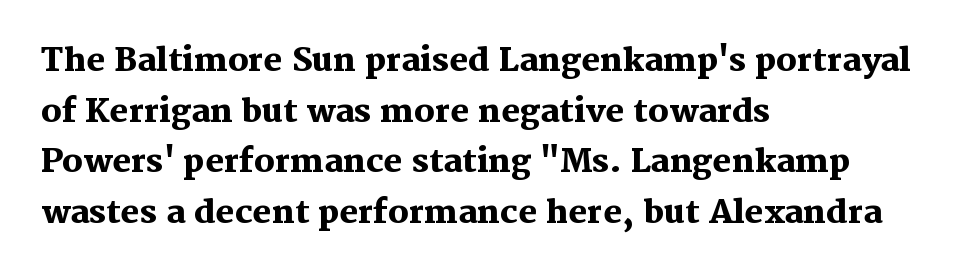
Q: Is the text bold? A: Yes.
Q: Is the text italic (slanted)? A: No, it is upright.
Q: Is the typeface a serif or a sans-serif typeface? A: Serif.
Q: Is the text underlined? A: No.
Q: How is the paragraph aligned? A: Left-aligned.
Q: Is the spacing between letters normal or unusually wide? A: Normal.
Q: Is the spacing between lines tight, normal or loose? A: Normal.
Q: Width (condensed, normal, or wide)? A: Normal.
Q: Stroke contrast? A: Medium.
Q: x-height? A: Medium.
Q: Monospaced? A: No.
